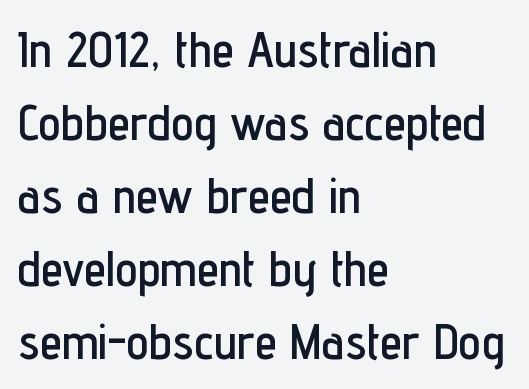
{"serif": "no", "italic": "no", "width": "condensed", "stroke_contrast": "low", "x_height": "medium", "monospaced": "no", "underline": "no", "align": "left", "line_spacing": "normal", "line_spacing_ratio": 1.46, "letter_spacing": "normal", "letter_spacing_em": 0.0, "glyph_px": 50}
